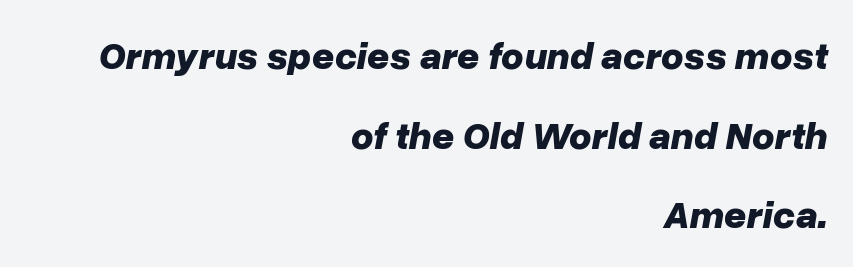
Q: Is the text bold? A: Yes.
Q: Is the text italic (slanted)? A: Yes, it leans right by about 10 degrees.
Q: Is the text underlined? A: No.
Q: How is the paragraph aligned? A: Right-aligned.
Q: Is the spacing between letters normal or unusually wide? A: Normal.
Q: Is the spacing between lines tight, normal or loose? A: Loose.
Q: Width (condensed, normal, or wide)? A: Normal.
Q: Stroke contrast? A: Low.
Q: x-height? A: Medium.
Q: Monospaced? A: No.
